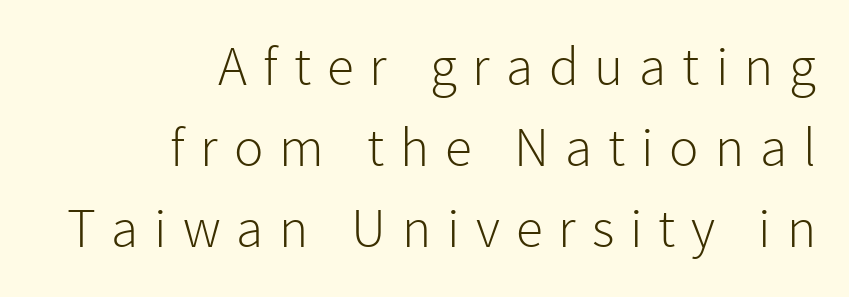
Q: Is the text bold? A: No.
Q: Is the text italic (slanted)? A: No, it is upright.
Q: Is the typeface a serif or a sans-serif typeface? A: Sans-serif.
Q: Is the text underlined? A: No.
Q: How is the paragraph aligned? A: Right-aligned.
Q: Is the spacing between letters normal or unusually wide? A: Unusually wide.
Q: Is the spacing between lines tight, normal or loose? A: Normal.
Q: Width (condensed, normal, or wide)? A: Normal.
Q: Stroke contrast? A: Low.
Q: x-height? A: Medium.
Q: Monospaced? A: No.
